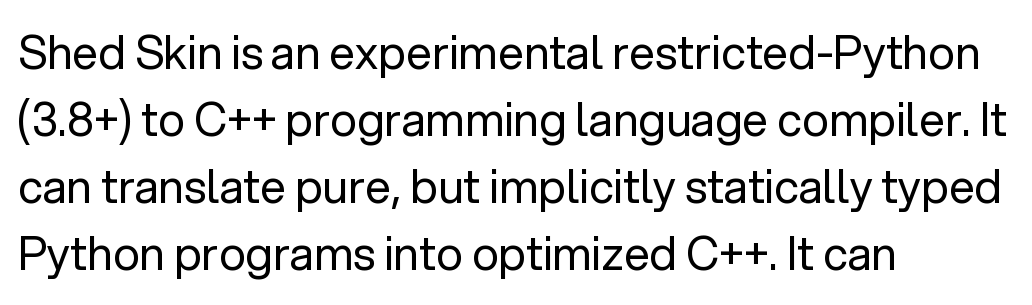
The image shows 46 px regular-weight sans-serif type, upright; set left-aligned, normal line spacing (1.46x), normal letter spacing, not underlined; low stroke contrast and a medium x-height.
